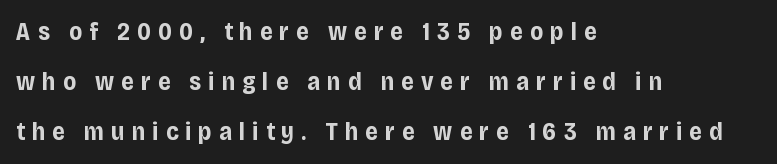
Descenders hang freely into open space. Every character sits straight up, as roman type does. The characters look thick and weighty, a clear bold. Teacher's note: observe the even left margin — that is flush-left alignment. The passage shown has open, widely tracked lettering throughout. Vertically, the passage feels expansive, rows floating well apart.
